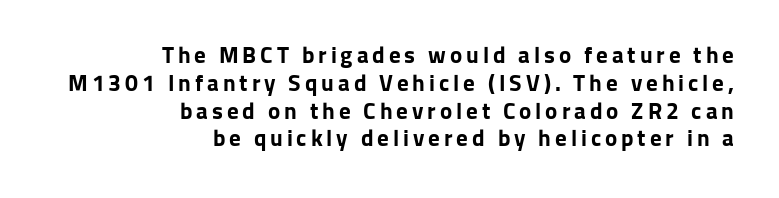
{"italic": "no", "bold": "yes", "underline": "no", "align": "right", "line_spacing_ratio": 1.21, "glyph_px": 23}
